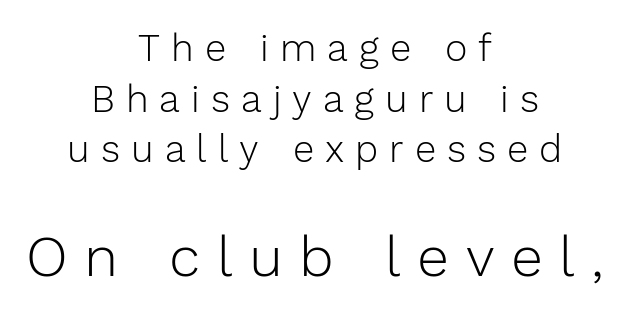
{"serif": "no", "italic": "no", "bold": "no", "weight": "light", "width": "normal", "stroke_contrast": "low", "x_height": "medium", "monospaced": "no", "underline": "no", "align": "center", "line_spacing": "normal", "line_spacing_ratio": 1.33, "letter_spacing": "wide", "letter_spacing_em": 0.29, "larger_block": "second", "size_ratio": 1.5, "glyph_px": 57}
